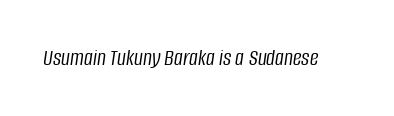
The specimen omits any rule beneath the text block's lines. Is the stroke heavy? The answer is a plain regular-or-lighter. Compared with typical body copy, the letter spacing here is the same. The letters are slanted; this is an italic face.
